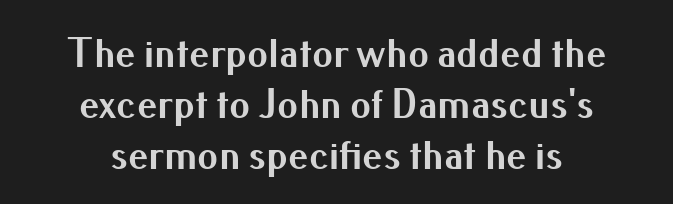
{"serif": "no", "italic": "no", "bold": "yes", "weight": "bold", "width": "normal", "stroke_contrast": "medium", "x_height": "small", "monospaced": "no", "underline": "no", "align": "center", "line_spacing": "normal", "line_spacing_ratio": 1.25, "letter_spacing": "normal", "letter_spacing_em": 0.0, "glyph_px": 41}
